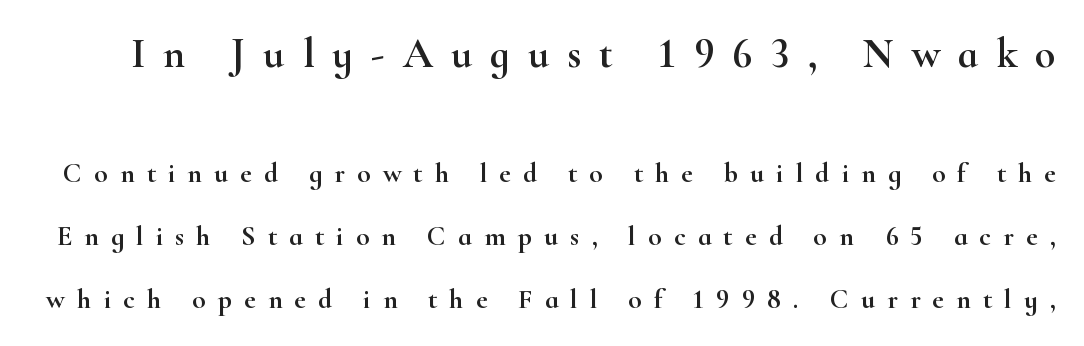
{"serif": "yes", "italic": "no", "width": "wide", "stroke_contrast": "high", "x_height": "small", "monospaced": "no", "underline": "no", "line_spacing": "loose", "line_spacing_ratio": 2.25, "letter_spacing": "wide", "letter_spacing_em": 0.43, "larger_block": "first", "size_ratio": 1.5, "glyph_px": 42}
